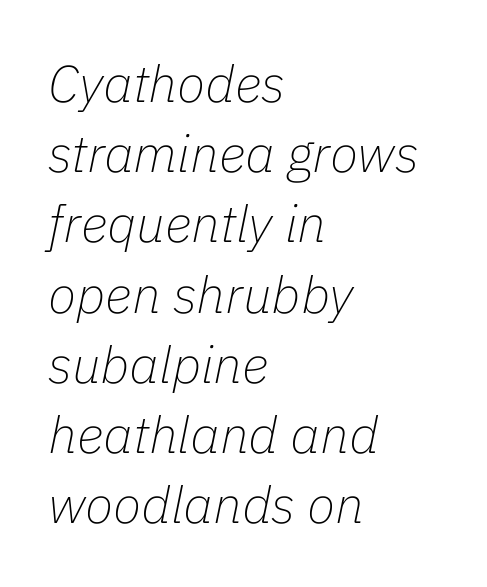
Q: Is the text bold? A: No.
Q: Is the text italic (slanted)? A: Yes, it leans right by about 11 degrees.
Q: Is the text underlined? A: No.
Q: How is the paragraph aligned? A: Left-aligned.
Q: Is the spacing between letters normal or unusually wide? A: Normal.
Q: Is the spacing between lines tight, normal or loose? A: Normal.
Q: Width (condensed, normal, or wide)? A: Normal.
Q: Stroke contrast? A: Low.
Q: x-height? A: Medium.
Q: Monospaced? A: No.
